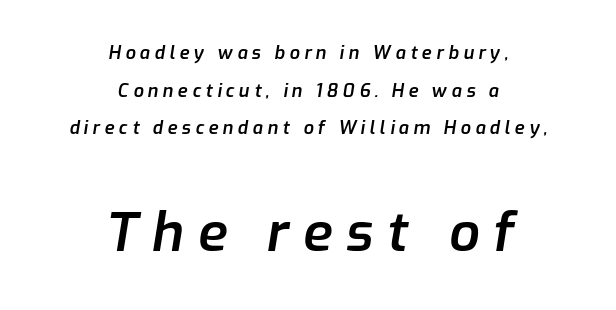
Q: Is the text bold? A: Semi-bold.
Q: Is the text italic (slanted)? A: Yes, it leans right by about 9 degrees.
Q: Is the text underlined? A: No.
Q: How is the paragraph aligned? A: Centered.
Q: Is the spacing between letters normal or unusually wide? A: Unusually wide.
Q: Is the spacing between lines tight, normal or loose? A: Loose.
Q: Which block of text is set in a larger size, the first (top) or the second (bottom)? A: The second (bottom) one.
Q: Width (condensed, normal, or wide)? A: Normal.
Q: Stroke contrast? A: Low.
Q: x-height? A: Medium.
Q: Monospaced? A: No.
